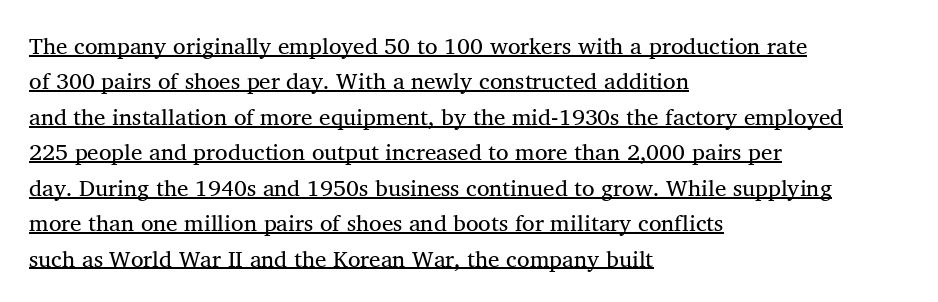
The image shows 23 px text type, upright; set left-aligned, normal line spacing (1.54x), normal letter spacing, underlined.
